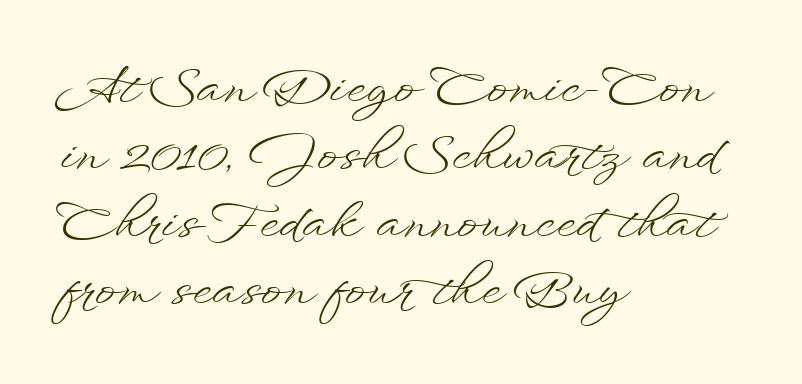
Q: Is the text bold? A: No.
Q: Is the text italic (slanted)? A: Yes.
Q: Is the text underlined? A: No.
Q: How is the paragraph aligned? A: Left-aligned.
Q: Is the spacing between letters normal or unusually wide? A: Normal.
Q: Is the spacing between lines tight, normal or loose? A: Normal.
Q: Width (condensed, normal, or wide)? A: Wide.
Q: Stroke contrast? A: Low.
Q: x-height? A: Small.
Q: Monospaced? A: No.
